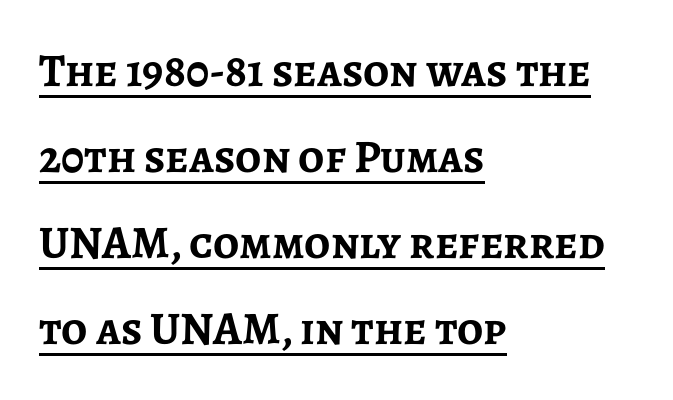
The image shows 46 px semibold sans-serif type, upright; set left-aligned, line spacing 1.87x, normal letter spacing, underlined; low stroke contrast and a medium x-height.
